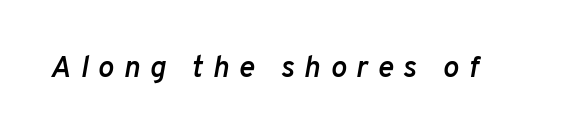
Tracking value appears strongly positive — letters spread wide. Italic: yes, the glyphs are oblique. Note the varied advance widths — an 'i' is clearly narrower than an 'm'. Stroke thickness is moderately raised; the sample reads as semibold. Any mark beneath the type? The region is blank.
